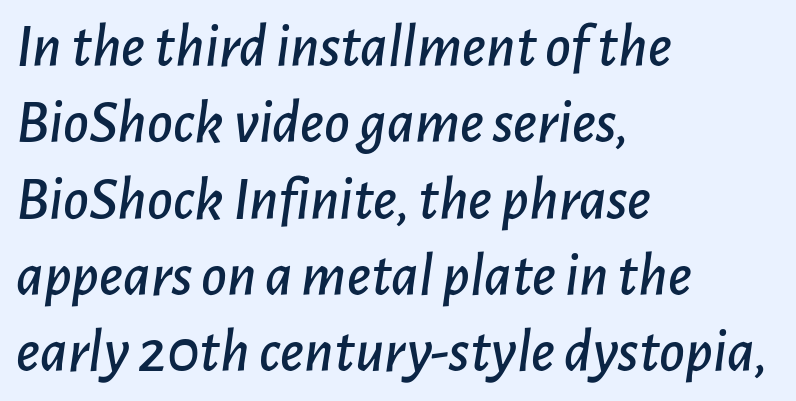
Left-aligned paragraph, ragged on the right. Bare-footed words on every line. These lines keep a tight, regular rhythm from letter to letter. A typesetter would call this proportional, since set widths differ per character.
